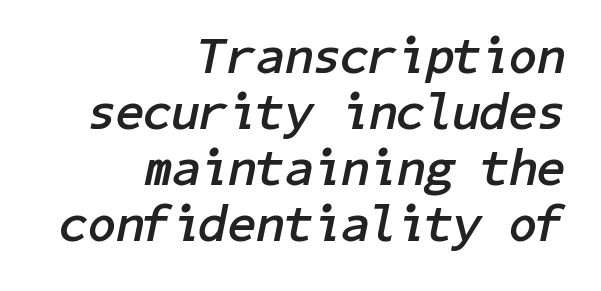
Q: Is the text bold? A: Yes.
Q: Is the text italic (slanted)? A: Yes, it leans right by about 11 degrees.
Q: Is the text underlined? A: No.
Q: How is the paragraph aligned? A: Right-aligned.
Q: Is the spacing between letters normal or unusually wide? A: Normal.
Q: Is the spacing between lines tight, normal or loose? A: Tight.
Q: Width (condensed, normal, or wide)? A: Normal.
Q: Stroke contrast? A: Low.
Q: x-height? A: Medium.
